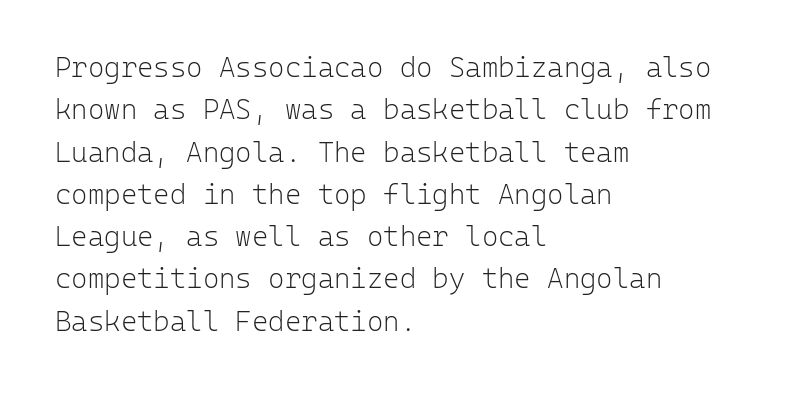
Every stem runs plumb, perpendicular to the baseline. Look at the bottom of the vertical strokes: they stop flat, with no serifs. The rendering uses typewriter-style spacing with identical character cells. Descenders hang freely into open space. Caption: face not bold, strokes unweighted. Is there much room between lines? A standard amount, neither cramped nor airy.
